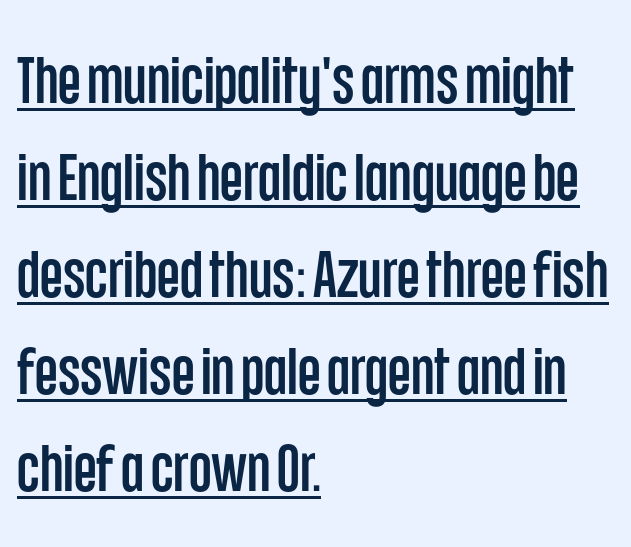
Q: Is the text italic (slanted)? A: No, it is upright.
Q: Is the typeface a serif or a sans-serif typeface? A: Sans-serif.
Q: Is the text underlined? A: Yes.
Q: How is the paragraph aligned? A: Left-aligned.
Q: Is the spacing between letters normal or unusually wide? A: Normal.
Q: Is the spacing between lines tight, normal or loose? A: Normal.
Q: Width (condensed, normal, or wide)? A: Condensed.
Q: Stroke contrast? A: Low.
Q: x-height? A: Large.
Q: Monospaced? A: No.
